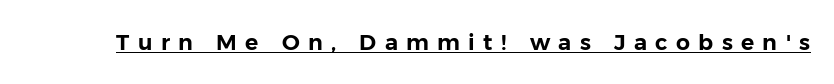
The image shows 22 px text type, upright; set unusually wide letter spacing (+0.38 em), underlined.
